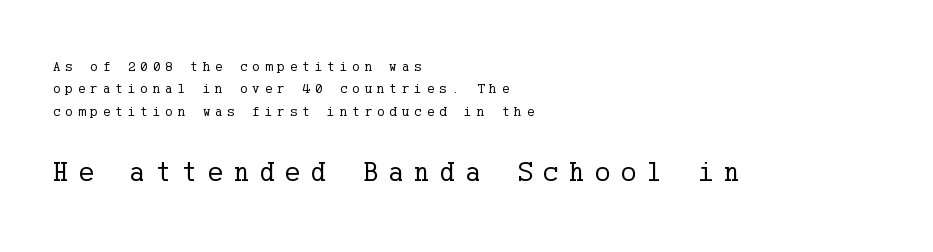
The image shows 29 px regular-weight serif type, upright; set left-aligned, normal line spacing (1.59x), unusually wide letter spacing (+0.36 em), not underlined; the second (bottom) block is 2.07x larger; low stroke contrast and a medium x-height.
